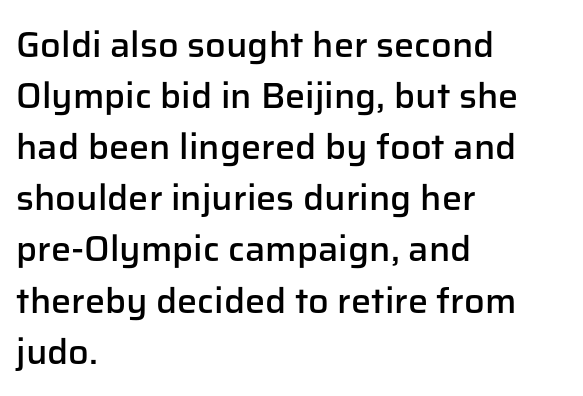
The image shows 36 px semibold sans-serif type, upright; set left-aligned, normal line spacing (1.42x), normal letter spacing, not underlined; low stroke contrast and a medium x-height.
